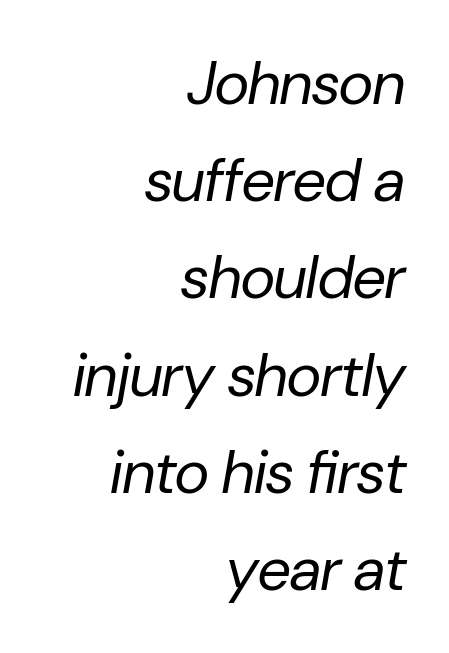
{"italic": "yes", "lean": "right", "slant_degrees": 10, "bold": "no", "weight": "regular", "width": "normal", "stroke_contrast": "low", "x_height": "medium", "monospaced": "no", "underline": "no", "align": "right", "line_spacing": "normal", "line_spacing_ratio": 1.62, "letter_spacing": "normal", "letter_spacing_em": 0.0, "glyph_px": 60}
